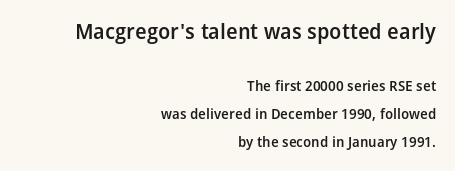
This is the in-between weight designers call semibold or demi. Quick note: not italic, upright. Reading down the block, your eye finds every line finishing at a fixed right position. Summary of vertical rhythm: relaxed, with wide interline spacing. Character size in the leading block exceeds that of the trailing block.
